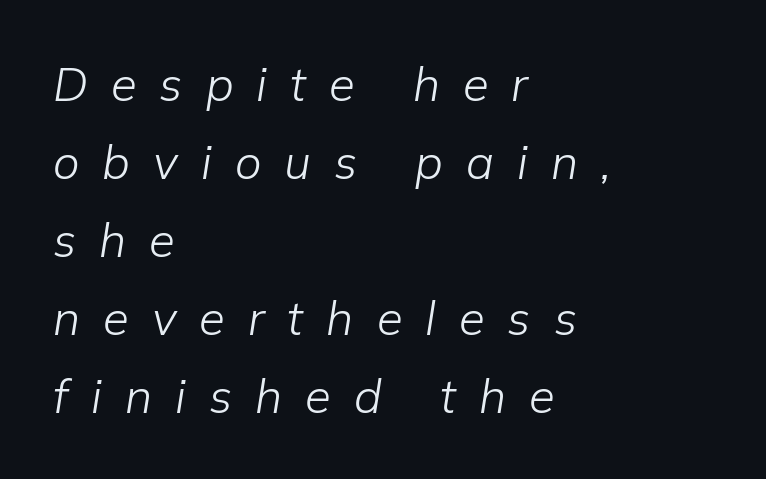
{"italic": "yes", "lean": "right", "slant_degrees": 9, "bold": "no", "weight": "light", "width": "normal", "stroke_contrast": "low", "x_height": "medium", "monospaced": "no", "underline": "no", "align": "left", "line_spacing": "normal", "line_spacing_ratio": 1.66, "letter_spacing": "wide", "letter_spacing_em": 0.49, "glyph_px": 47}
